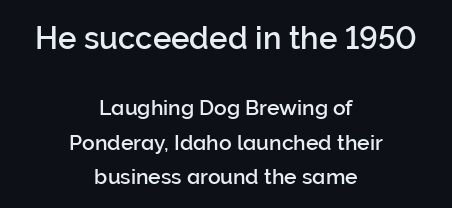
Q: Is the text italic (slanted)? A: No, it is upright.
Q: Is the typeface a serif or a sans-serif typeface? A: Sans-serif.
Q: Is the text underlined? A: No.
Q: How is the paragraph aligned? A: Centered.
Q: Is the spacing between letters normal or unusually wide? A: Normal.
Q: Is the spacing between lines tight, normal or loose? A: Normal.
Q: Which block of text is set in a larger size, the first (top) or the second (bottom)? A: The first (top) one.
Q: Width (condensed, normal, or wide)? A: Normal.
Q: Stroke contrast? A: Low.
Q: x-height? A: Medium.
Q: Monospaced? A: No.
